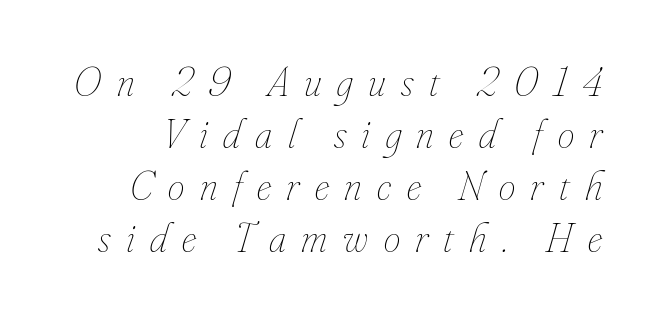
{"italic": "yes", "lean": "right", "slant_degrees": 16, "bold": "no", "weight": "thin", "width": "condensed", "stroke_contrast": "low", "x_height": "small", "monospaced": "no", "underline": "no", "line_spacing_ratio": 1.24, "letter_spacing": "wide", "letter_spacing_em": 0.37, "glyph_px": 42}
